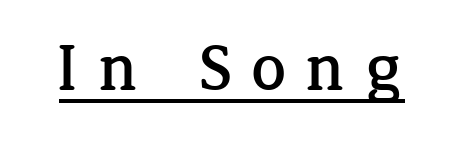
Q: Is the text italic (slanted)? A: No, it is upright.
Q: Is the typeface a serif or a sans-serif typeface? A: Serif.
Q: Is the text underlined? A: Yes.
Q: Is the spacing between letters normal or unusually wide? A: Unusually wide.
Q: Width (condensed, normal, or wide)? A: Normal.
Q: Stroke contrast? A: Low.
Q: x-height? A: Medium.
Q: Monospaced? A: No.
